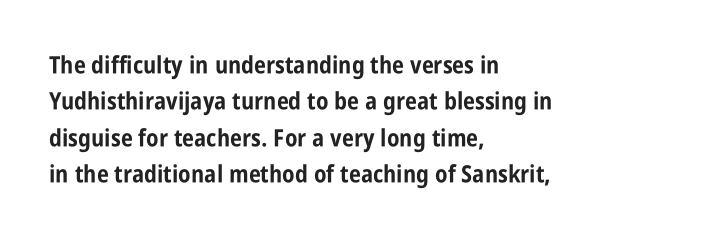
Q: Is the text bold? A: Yes.
Q: Is the text italic (slanted)? A: No, it is upright.
Q: Is the text underlined? A: No.
Q: How is the paragraph aligned? A: Left-aligned.
Q: Is the spacing between letters normal or unusually wide? A: Normal.
Q: Is the spacing between lines tight, normal or loose? A: Normal.
